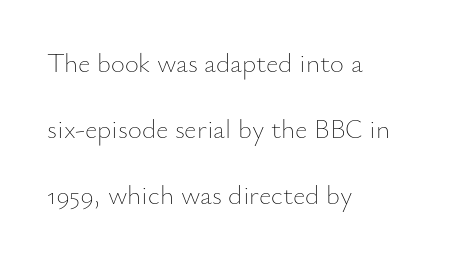
{"italic": "no", "bold": "no", "underline": "no", "align": "left", "line_spacing": "loose", "line_spacing_ratio": 2.44, "letter_spacing": "normal", "letter_spacing_em": 0.0, "glyph_px": 27}
